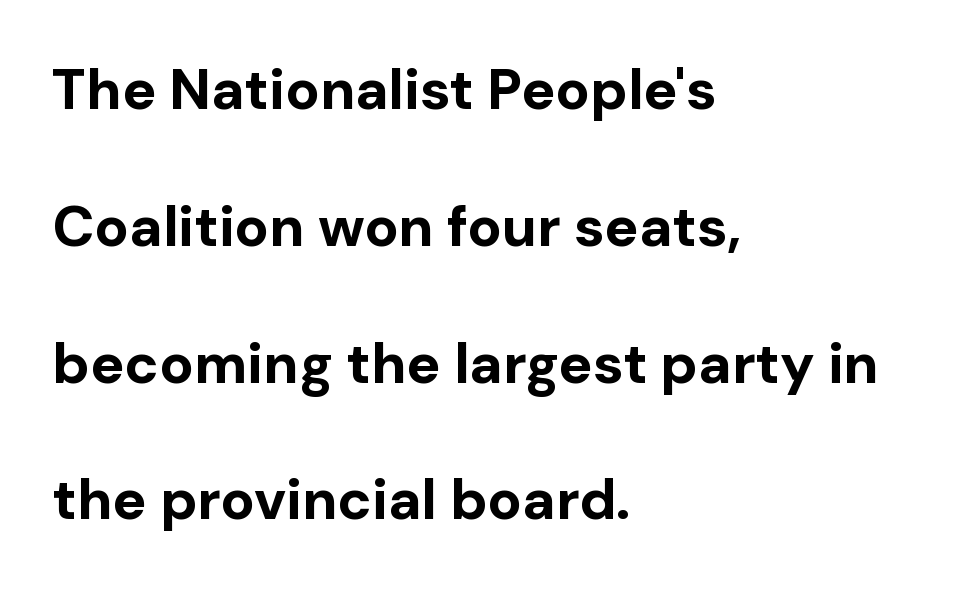
{"serif": "no", "italic": "no", "bold": "yes", "weight": "bold", "width": "normal", "stroke_contrast": "low", "x_height": "medium", "monospaced": "no", "underline": "no", "align": "left", "line_spacing": "loose", "line_spacing_ratio": 2.4, "letter_spacing": "normal", "letter_spacing_em": 0.0, "glyph_px": 57}
